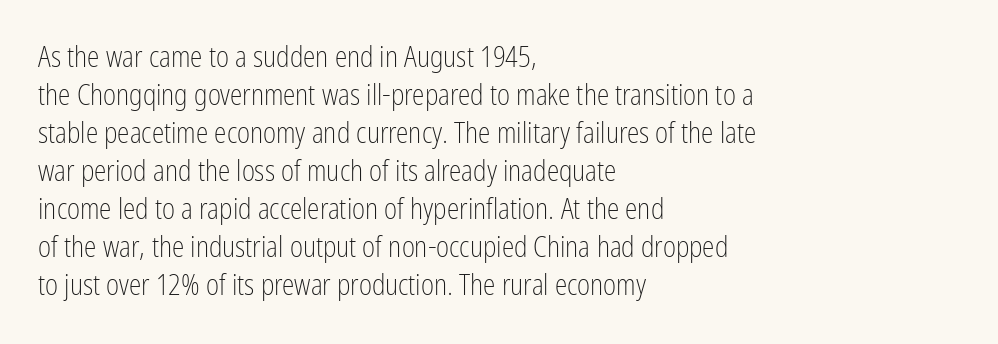
The image shows 28 px light, condensed sans-serif type, upright; set left-aligned, normal line spacing (1.36x), normal letter spacing, not underlined; low stroke contrast and a medium x-height.
